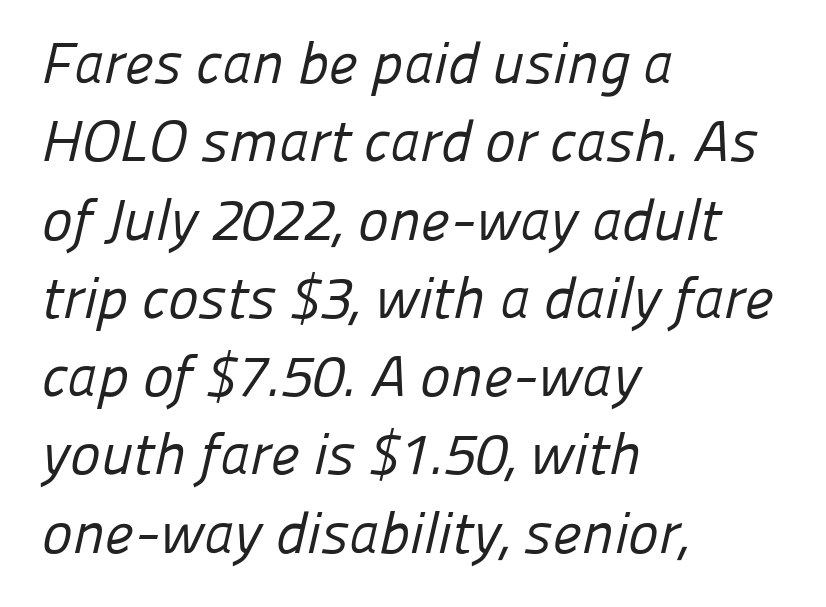
{"serif": "no", "bold": "no", "weight": "regular", "width": "normal", "stroke_contrast": "low", "x_height": "medium", "monospaced": "no", "underline": "no", "align": "left", "line_spacing": "normal", "line_spacing_ratio": 1.35, "letter_spacing": "normal", "letter_spacing_em": 0.0, "glyph_px": 58}
